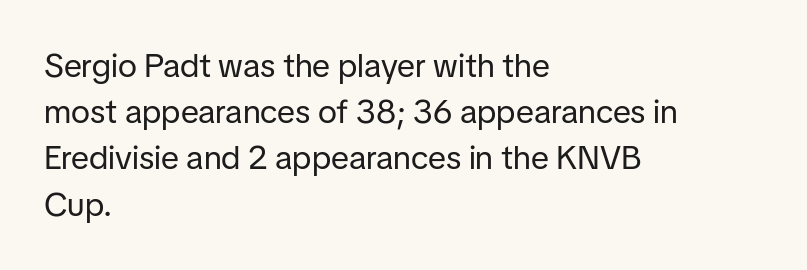
Q: Is the text bold? A: No.
Q: Is the text italic (slanted)? A: No, it is upright.
Q: Is the typeface a serif or a sans-serif typeface? A: Sans-serif.
Q: Is the text underlined? A: No.
Q: How is the paragraph aligned? A: Left-aligned.
Q: Is the spacing between letters normal or unusually wide? A: Normal.
Q: Is the spacing between lines tight, normal or loose? A: Normal.
Q: Width (condensed, normal, or wide)? A: Normal.
Q: Stroke contrast? A: Low.
Q: x-height? A: Medium.
Q: Monospaced? A: No.
